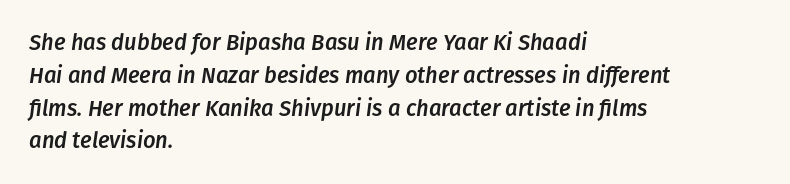
{"italic": "yes", "lean": "right", "slant_degrees": 8, "underline": "no", "align": "left", "line_spacing": "normal", "line_spacing_ratio": 1.49, "letter_spacing": "normal", "letter_spacing_em": 0.0, "glyph_px": 22}
